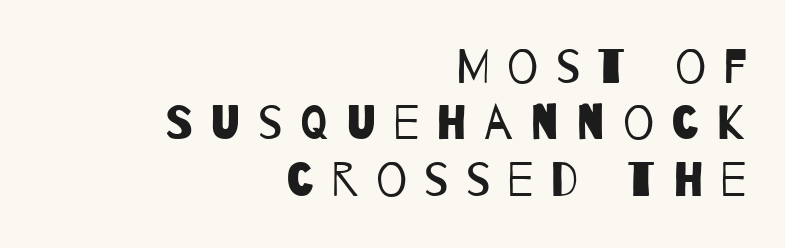
Q: Is the text bold? A: No.
Q: Is the typeface a serif or a sans-serif typeface? A: Sans-serif.
Q: Is the text underlined? A: No.
Q: How is the paragraph aligned? A: Right-aligned.
Q: Is the spacing between letters normal or unusually wide? A: Unusually wide.
Q: Is the spacing between lines tight, normal or loose? A: Tight.
Q: Width (condensed, normal, or wide)? A: Condensed.
Q: Stroke contrast? A: Low.
Q: x-height? A: Large.
Q: Monospaced? A: No.
